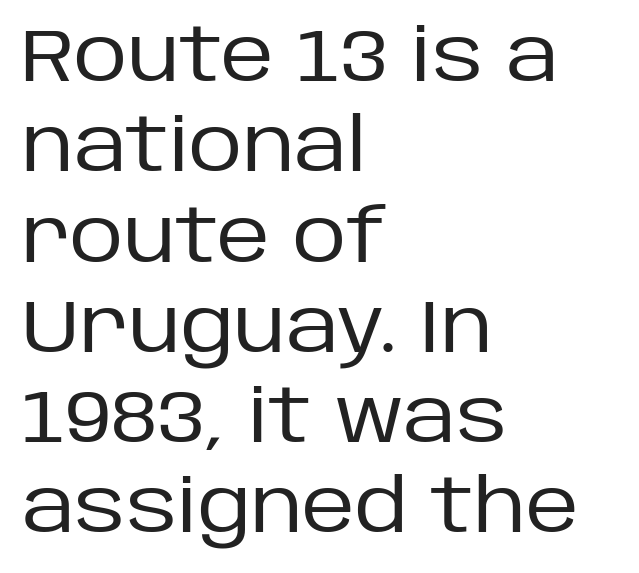
Q: Is the text bold? A: No.
Q: Is the text italic (slanted)? A: No, it is upright.
Q: Is the typeface a serif or a sans-serif typeface? A: Sans-serif.
Q: Is the text underlined? A: No.
Q: How is the paragraph aligned? A: Left-aligned.
Q: Is the spacing between letters normal or unusually wide? A: Normal.
Q: Width (condensed, normal, or wide)? A: Normal.
Q: Stroke contrast? A: Low.
Q: x-height? A: Large.
Q: Monospaced? A: No.
